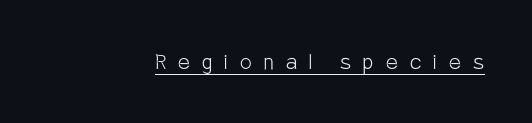
Q: Is the text bold? A: No.
Q: Is the text italic (slanted)? A: No, it is upright.
Q: Is the text underlined? A: Yes.
Q: Is the spacing between letters normal or unusually wide? A: Unusually wide.
